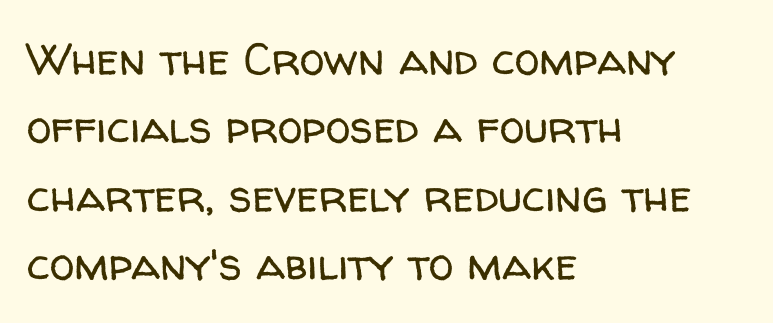
The image shows 45 px regular-weight sans-serif type, upright; set left-aligned, normal line spacing (1.52x), normal letter spacing, not underlined; low stroke contrast and a medium x-height.
